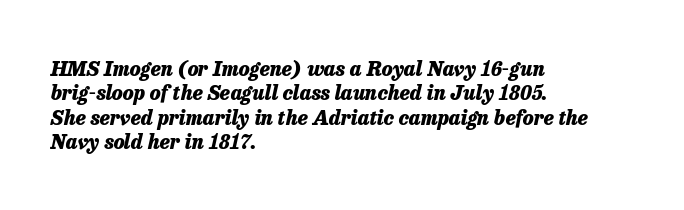
{"italic": "yes", "lean": "right", "slant_degrees": 13, "bold": "yes", "underline": "no", "align": "left", "line_spacing_ratio": 1.22, "letter_spacing": "normal", "letter_spacing_em": 0.0, "glyph_px": 20}
